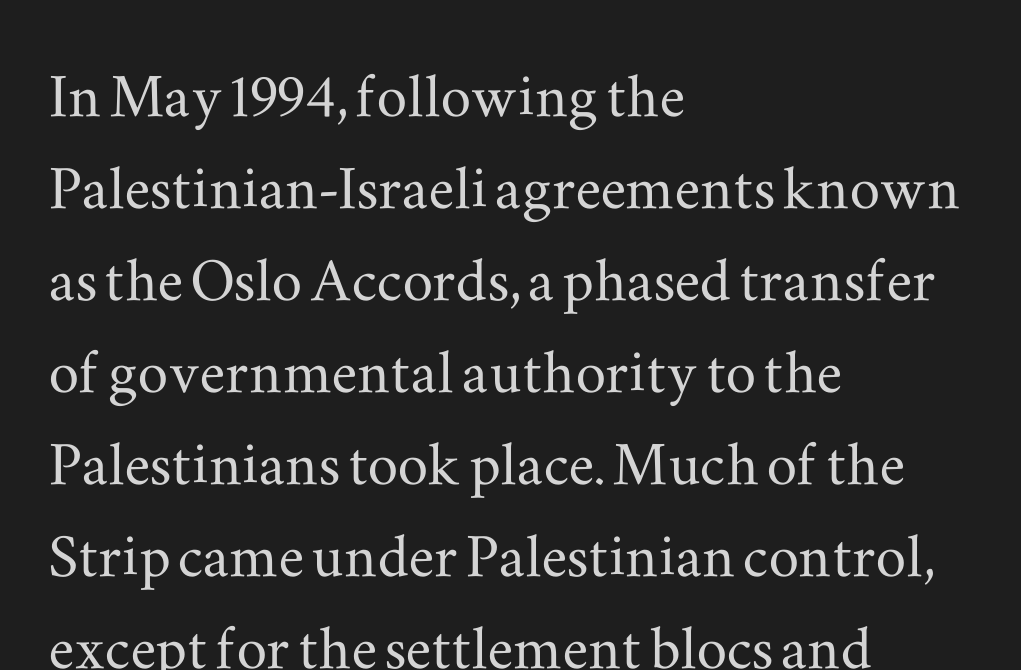
You could call the tracking neutral — neither tight nor loose. Posture: vertical. The type family on display is of the serif kind. If you drew a ruler down the left edge, every line would touch it. Anything drawn beneath the words? Only blank space. A typesetter would call this proportional, since set widths differ per character.
